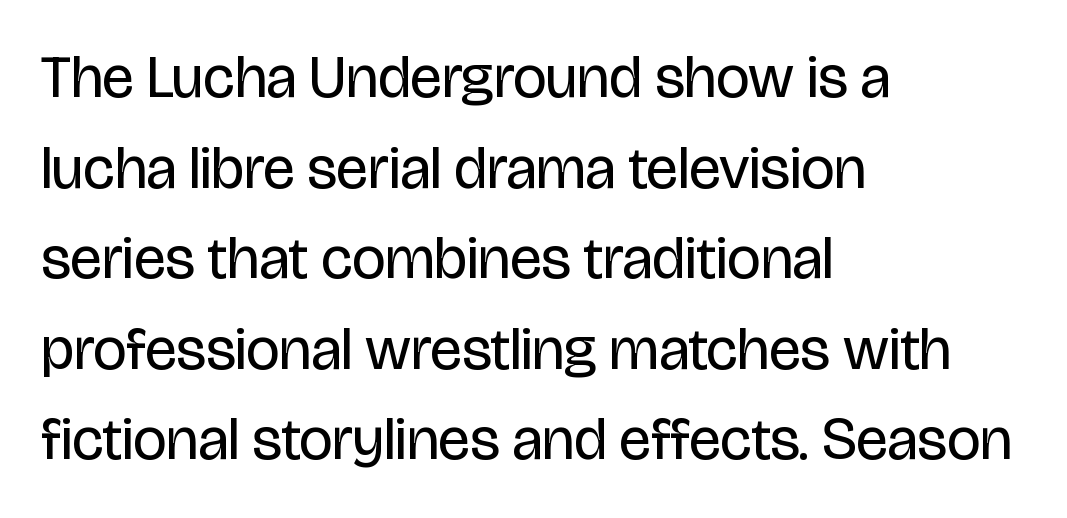
The characters are drawn with everyday or finer stroke widths. A typesetter would call this zero additional tracking. The specimen reads as upright at a glance. The rendering uses a moderate line-height, typical for paragraphs.
